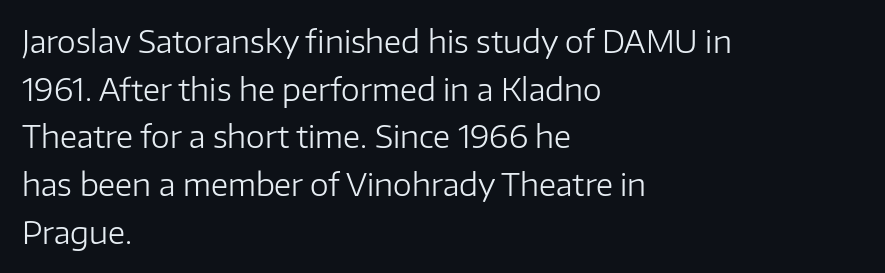
The setting favours the left margin, as ordinary paragraphs usually do. Proportional: the letters do not fall into vertical columns. Italic? Not at all — the glyphs are vertical. You could call the tracking neutral — neither tight nor loose. Weight: regular or lighter. Plain, unruled lines of type.
